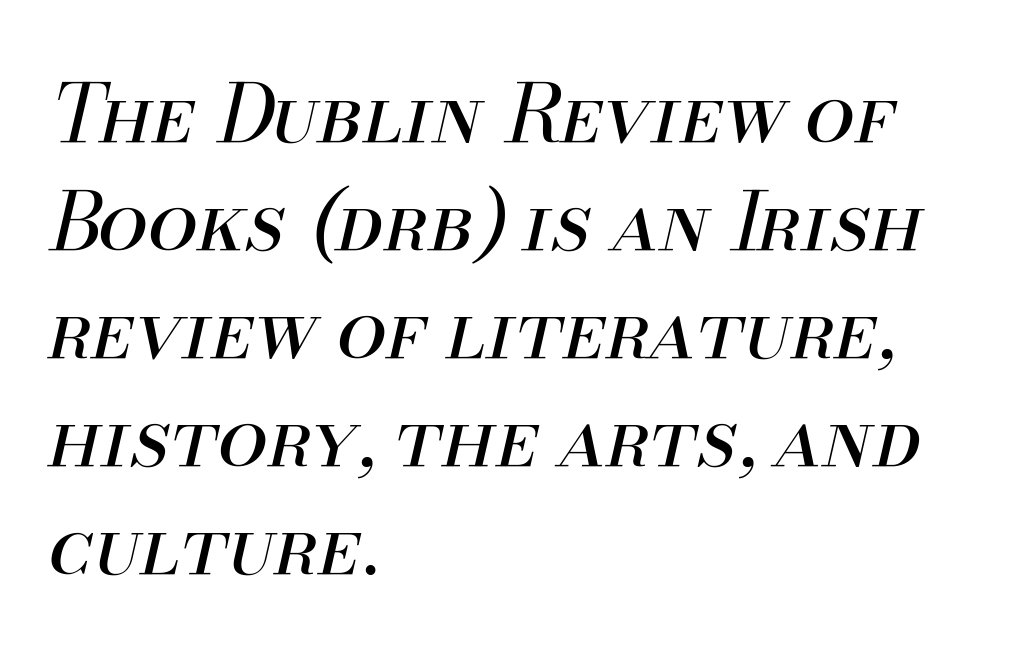
{"italic": "yes", "lean": "right", "slant_degrees": 13, "bold": "no", "weight": "regular", "width": "normal", "stroke_contrast": "medium", "x_height": "small", "monospaced": "no", "underline": "no", "align": "left", "line_spacing": "normal", "line_spacing_ratio": 1.35, "letter_spacing": "normal", "letter_spacing_em": 0.0, "glyph_px": 80}
